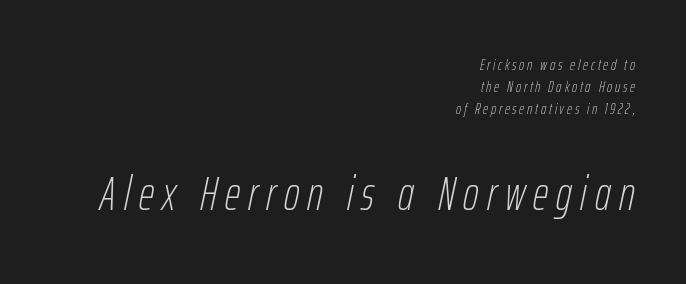
{"italic": "yes", "lean": "right", "slant_degrees": 12, "bold": "no", "weight": "thin", "width": "condensed", "stroke_contrast": "low", "x_height": "medium", "monospaced": "no", "underline": "no", "align": "right", "line_spacing": "normal", "line_spacing_ratio": 1.37, "larger_block": "second", "size_ratio": 3.0, "glyph_px": 48}
